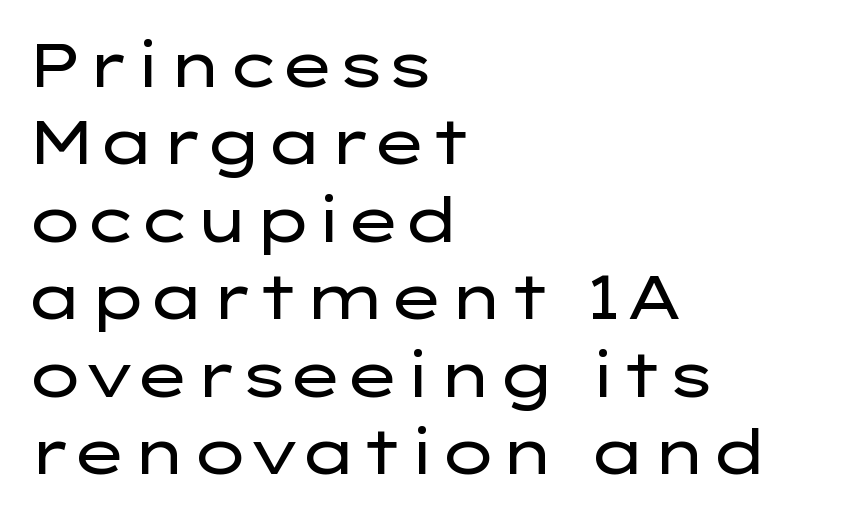
Q: Is the text bold? A: No.
Q: Is the text italic (slanted)? A: No, it is upright.
Q: Is the typeface a serif or a sans-serif typeface? A: Sans-serif.
Q: Is the text underlined? A: No.
Q: How is the paragraph aligned? A: Left-aligned.
Q: Is the spacing between letters normal or unusually wide? A: Normal.
Q: Is the spacing between lines tight, normal or loose? A: Normal.
Q: Width (condensed, normal, or wide)? A: Wide.
Q: Stroke contrast? A: Low.
Q: x-height? A: Medium.
Q: Monospaced? A: No.
